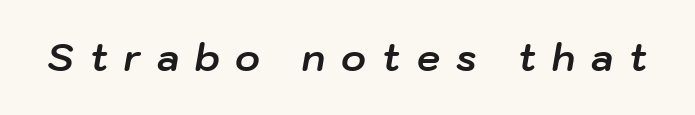
Descender tails drop into unmarked territory. In terms of posture, this sample is oblique. The line texture is sparse and dotted thanks to wide tracking. You could not count columns in this text — the font is proportionally spaced. Is the type bold? Yes — the strokes are clearly thick and heavy.
